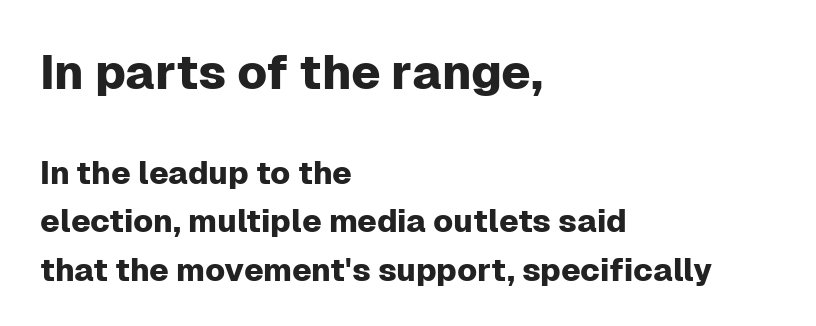
Q: Is the text italic (slanted)? A: No, it is upright.
Q: Is the typeface a serif or a sans-serif typeface? A: Sans-serif.
Q: Is the text underlined? A: No.
Q: How is the paragraph aligned? A: Left-aligned.
Q: Is the spacing between letters normal or unusually wide? A: Normal.
Q: Is the spacing between lines tight, normal or loose? A: Normal.
Q: Which block of text is set in a larger size, the first (top) or the second (bottom)? A: The first (top) one.
Q: Width (condensed, normal, or wide)? A: Normal.
Q: Stroke contrast? A: Low.
Q: x-height? A: Medium.
Q: Monospaced? A: No.
